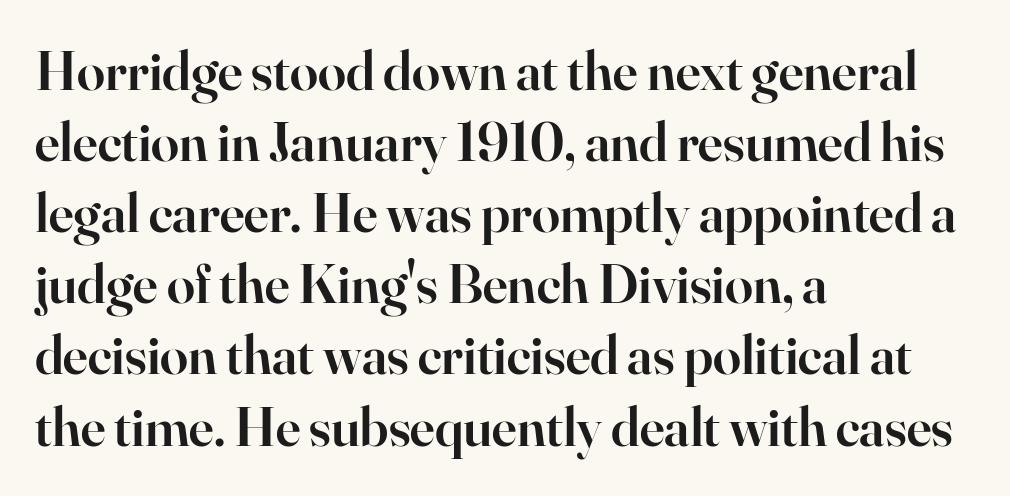
{"serif": "yes", "italic": "no", "bold": "semi", "weight": "semibold", "width": "normal", "stroke_contrast": "high", "x_height": "small", "monospaced": "no", "underline": "no", "align": "left", "line_spacing": "normal", "line_spacing_ratio": 1.27, "letter_spacing": "normal", "letter_spacing_em": 0.0, "glyph_px": 56}
